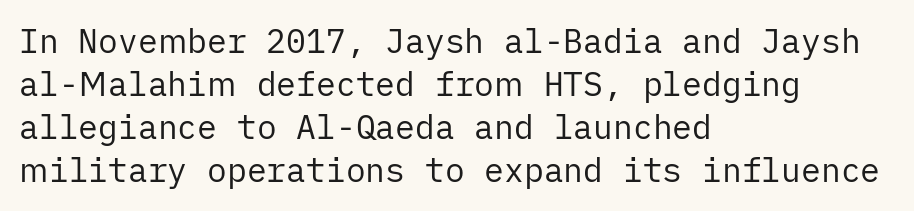
Compared with typical paragraphs, the rows here are spaced about the same. Stems and bowls with no extra thickness — not bold. The text block is weighted toward the left margin, trailing off unevenly rightward. Spacing between characters is what you'd get straight out of the box. Letters rest on an invisible, unmarked baseline. Is there any slant? The stems are plumb.
